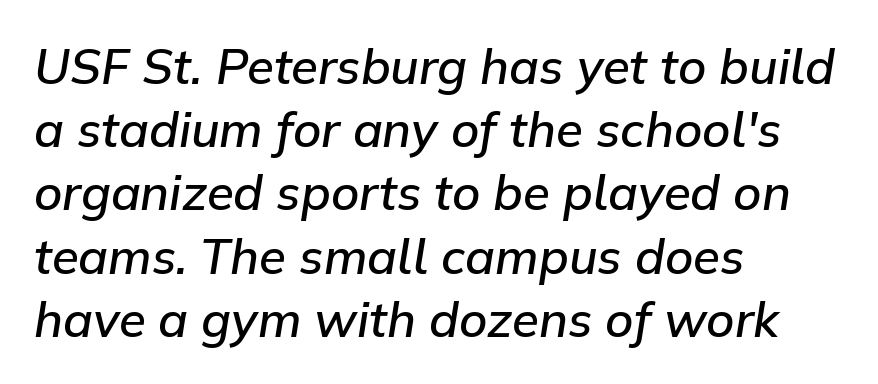
Q: Is the text bold? A: Semi-bold.
Q: Is the text italic (slanted)? A: Yes, it leans right by about 9 degrees.
Q: Is the text underlined? A: No.
Q: How is the paragraph aligned? A: Left-aligned.
Q: Is the spacing between letters normal or unusually wide? A: Normal.
Q: Is the spacing between lines tight, normal or loose? A: Normal.
Q: Width (condensed, normal, or wide)? A: Normal.
Q: Stroke contrast? A: Low.
Q: x-height? A: Medium.
Q: Monospaced? A: No.
